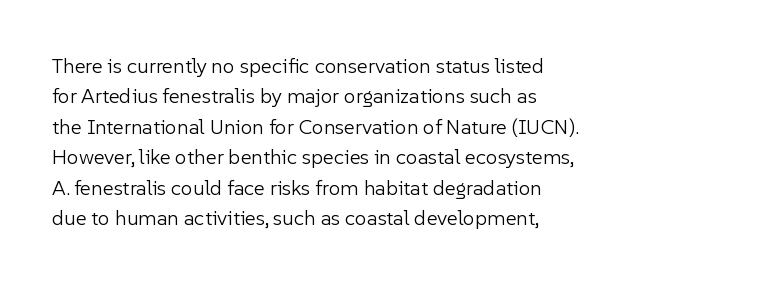
The image shows 21 px text type, upright; set left-aligned, normal line spacing (1.45x), normal letter spacing, not underlined.
